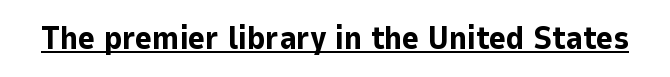
The image shows 32 px bold sans-serif type, upright; set normal letter spacing, underlined; low stroke contrast and a medium x-height.
